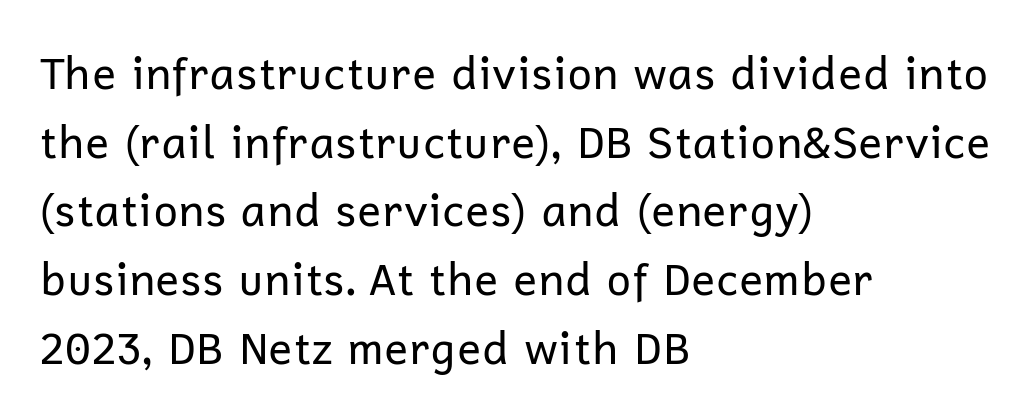
On a weight scale, this lands at 450 or below. Type style note: lacks serifs. Vertically, the passage feels balanced, rows spaced as you'd expect. Posture: straight, roman, zero tilt. The horizontal fit of the characters is conventional and even.
